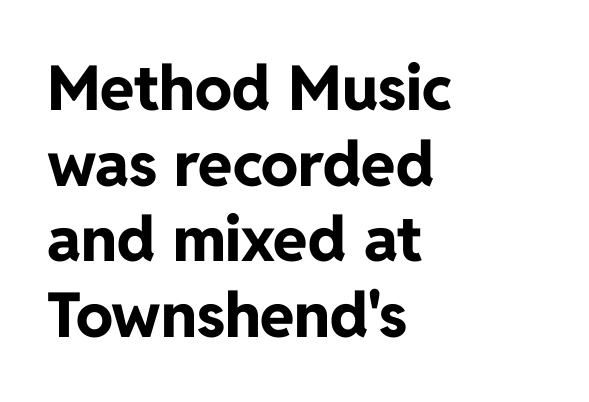
The image shows 62 px bold sans-serif type, upright; set left-aligned, line spacing 1.22x, normal letter spacing, not underlined; low stroke contrast and a medium x-height.
